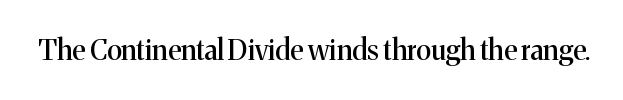
Caption: standard tracking, unaltered. Little horizontal feet cap the strokes, marking this as serif type. Underlining? Definitely not there. Think of a printed novel: that variable character pitch is what you see here. When letters stand straight like this, we call the style roman or upright.
